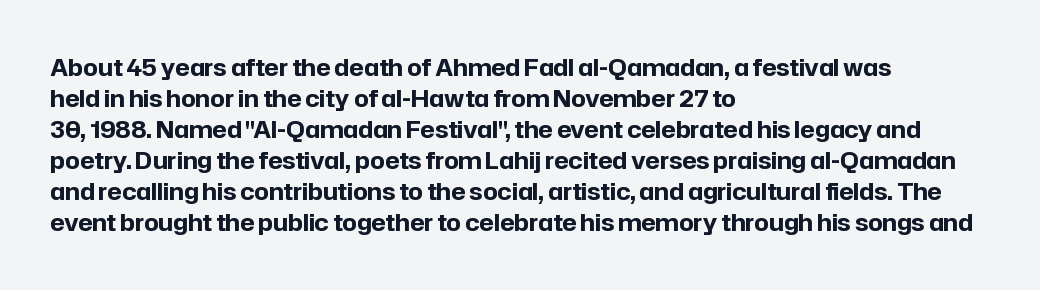
The image shows 23 px bold type, upright; set left-aligned, normal line spacing (1.35x), normal letter spacing, not underlined.
